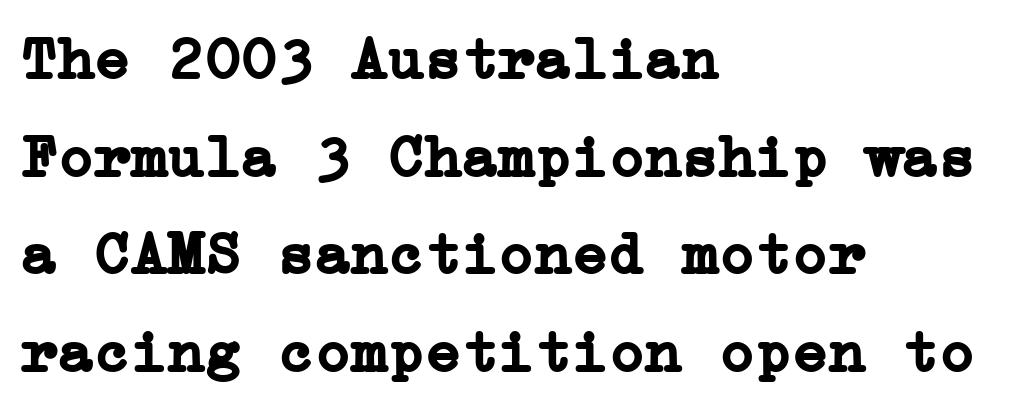
Q: Is the text bold? A: Yes.
Q: Is the text italic (slanted)? A: No, it is upright.
Q: Is the typeface a serif or a sans-serif typeface? A: Serif.
Q: Is the text underlined? A: No.
Q: How is the paragraph aligned? A: Left-aligned.
Q: Is the spacing between letters normal or unusually wide? A: Normal.
Q: Is the spacing between lines tight, normal or loose? A: Normal.
Q: Width (condensed, normal, or wide)? A: Normal.
Q: Stroke contrast? A: Low.
Q: x-height? A: Medium.
